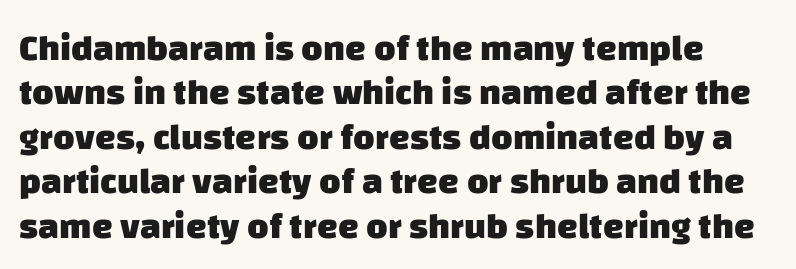
{"serif": "no", "bold": "yes", "weight": "heavy", "width": "normal", "stroke_contrast": "low", "x_height": "large", "monospaced": "no", "underline": "no", "line_spacing_ratio": 1.2, "letter_spacing": "normal", "letter_spacing_em": 0.0, "glyph_px": 37}
